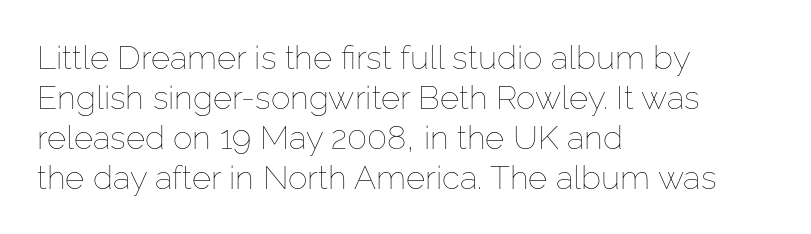
{"italic": "no", "bold": "no", "weight": "thin", "width": "normal", "stroke_contrast": "low", "x_height": "medium", "monospaced": "no", "underline": "no", "align": "left", "line_spacing_ratio": 1.21, "letter_spacing": "normal", "letter_spacing_em": 0.0, "glyph_px": 33}
